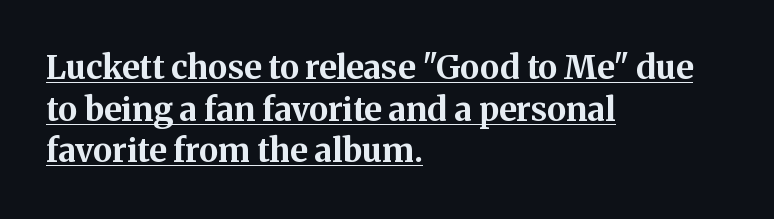
{"serif": "yes", "italic": "no", "bold": "yes", "weight": "bold", "width": "normal", "stroke_contrast": "medium", "x_height": "medium", "monospaced": "no", "underline": "yes", "align": "left", "line_spacing": "normal", "line_spacing_ratio": 1.26, "letter_spacing": "normal", "letter_spacing_em": 0.0, "glyph_px": 33}
